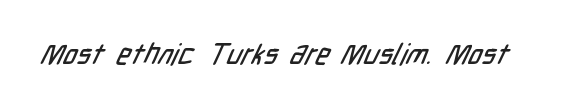
Letter spacing: default. Regarding serifs, this sample does without them. The letters advance in unequal steps, a hallmark of proportional type. Lines of text with bare space underneath.
